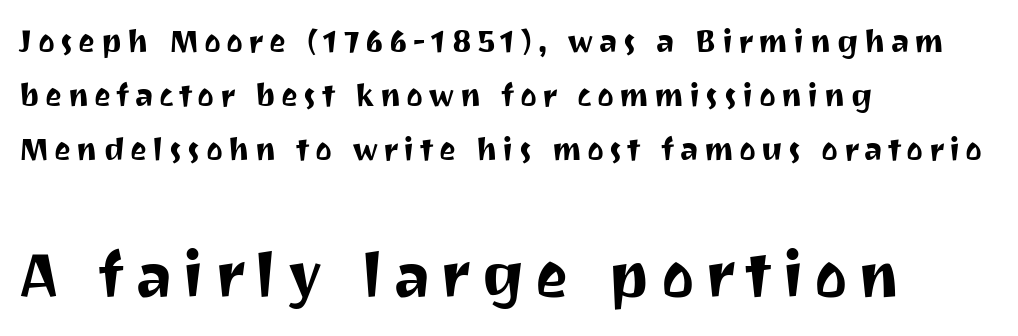
{"serif": "no", "italic": "no", "width": "normal", "stroke_contrast": "medium", "x_height": "medium", "monospaced": "no", "underline": "no", "align": "left", "line_spacing": "normal", "line_spacing_ratio": 1.69, "larger_block": "second", "size_ratio": 1.97, "glyph_px": 63}
